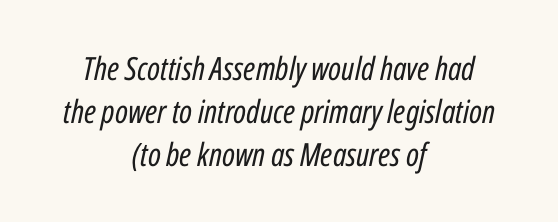
{"italic": "yes", "lean": "right", "slant_degrees": 12, "bold": "no", "weight": "regular", "width": "condensed", "stroke_contrast": "low", "x_height": "medium", "monospaced": "no", "underline": "no", "align": "center", "line_spacing": "normal", "line_spacing_ratio": 1.35, "letter_spacing": "normal", "letter_spacing_em": 0.0, "glyph_px": 32}
